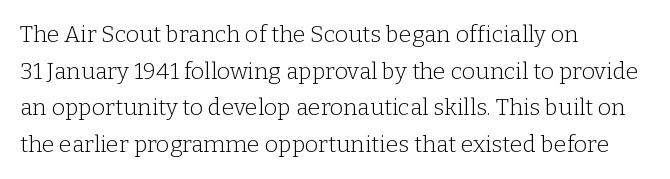
The image shows 23 px text type, upright; set left-aligned, normal line spacing (1.59x), normal letter spacing, not underlined.
